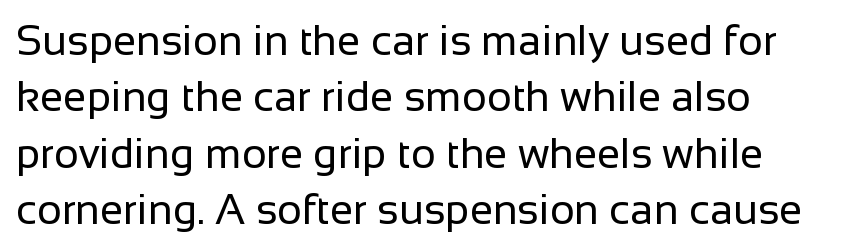
The image shows 42 px regular-weight sans-serif type, upright; set normal line spacing (1.34x), normal letter spacing, not underlined; low stroke contrast and a medium x-height.
